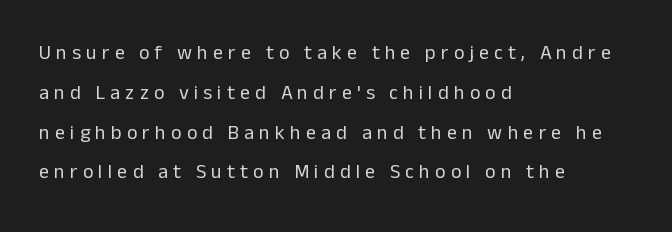
{"italic": "no", "bold": "no", "underline": "no", "align": "left", "line_spacing": "loose", "line_spacing_ratio": 1.99, "letter_spacing": "wide", "letter_spacing_em": 0.26, "glyph_px": 20}
